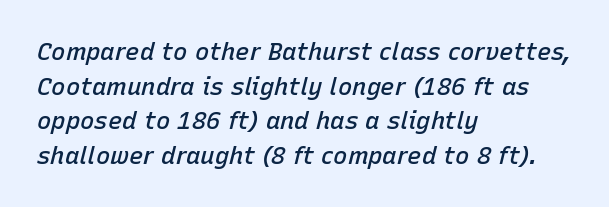
{"italic": "yes", "lean": "right", "slant_degrees": 15, "bold": "semi", "underline": "no", "align": "left", "line_spacing": "normal", "line_spacing_ratio": 1.44, "letter_spacing": "normal", "letter_spacing_em": 0.0, "glyph_px": 24}
